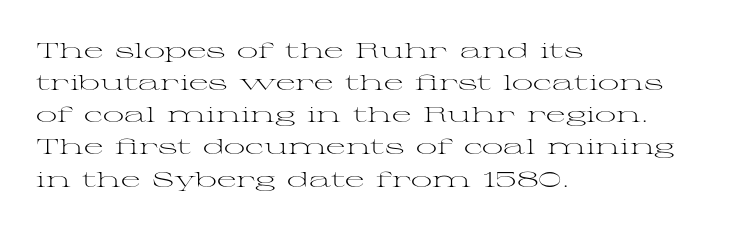
The image shows 21 px text type, upright; set left-aligned, normal line spacing (1.53x), normal letter spacing, not underlined.
